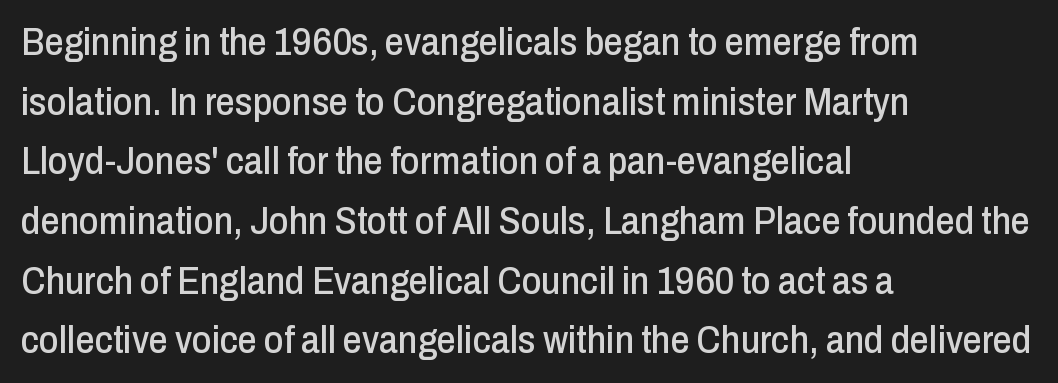
Classification — sans serif. The glyphs are unaccompanied by any horizontal stroke below them. Varying glyph widths throughout — classic text-font behaviour. Leading matches the norm, producing a regular column. Between one letter and the next there's only the usual sliver of space. Visually the block forms a straight wall on the left and a jagged coastline on the right.
